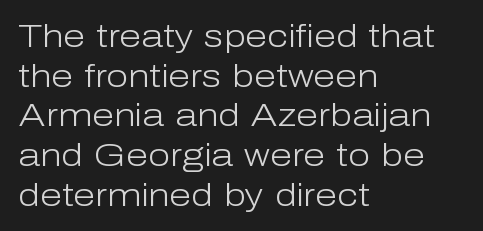
{"serif": "no", "italic": "no", "bold": "no", "weight": "light", "width": "normal", "stroke_contrast": "low", "x_height": "medium", "monospaced": "no", "underline": "no", "align": "left", "line_spacing_ratio": 1.24, "letter_spacing": "normal", "letter_spacing_em": 0.0, "glyph_px": 32}
